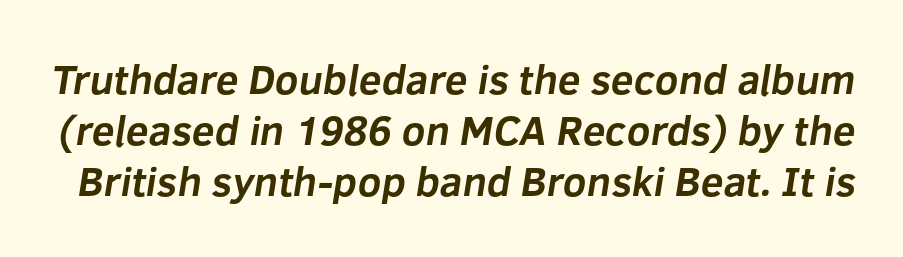
The image shows 41 px bold sans-serif type; set line spacing 1.24x, normal letter spacing, not underlined; low stroke contrast and a medium x-height.
